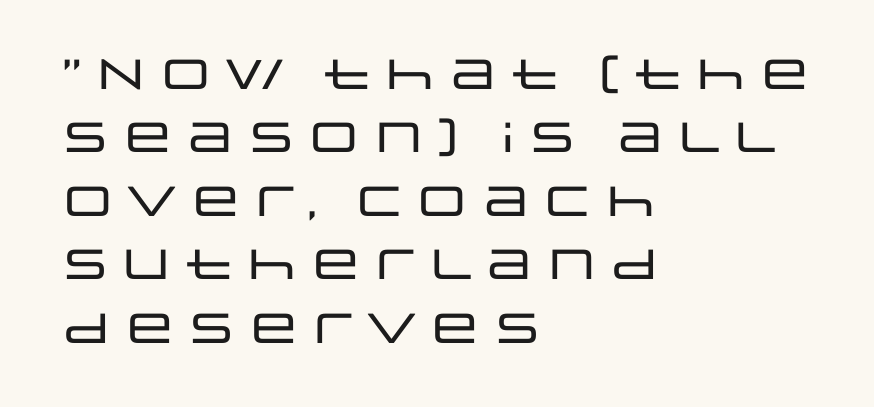
The image shows 42 px wide sans-serif type, upright; set left-aligned, normal line spacing (1.51x), normal letter spacing, not underlined; low stroke contrast and a large x-height.
